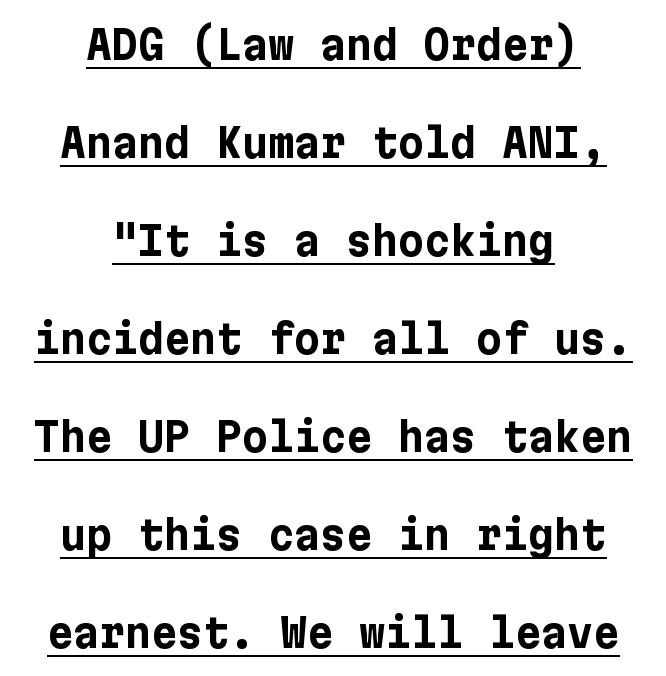
Q: Is the text bold? A: Yes.
Q: Is the text italic (slanted)? A: No, it is upright.
Q: Is the typeface a serif or a sans-serif typeface? A: Sans-serif.
Q: Is the text underlined? A: Yes.
Q: How is the paragraph aligned? A: Centered.
Q: Is the spacing between letters normal or unusually wide? A: Normal.
Q: Is the spacing between lines tight, normal or loose? A: Loose.
Q: Width (condensed, normal, or wide)? A: Normal.
Q: Stroke contrast? A: Low.
Q: x-height? A: Medium.
